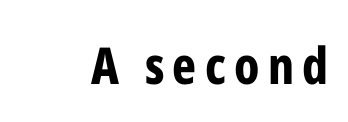
{"serif": "no", "italic": "no", "bold": "yes", "weight": "bold", "width": "condensed", "stroke_contrast": "low", "x_height": "medium", "monospaced": "no", "underline": "no", "glyph_px": 51}
